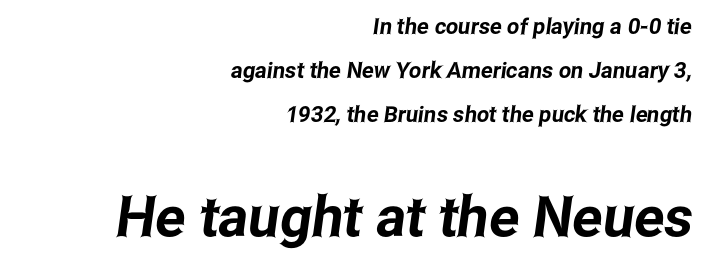
{"serif": "no", "width": "condensed", "stroke_contrast": "low", "x_height": "medium", "monospaced": "no", "underline": "no", "align": "right", "line_spacing": "loose", "line_spacing_ratio": 2.0, "letter_spacing": "normal", "letter_spacing_em": 0.0, "larger_block": "second", "size_ratio": 2.55, "glyph_px": 56}
